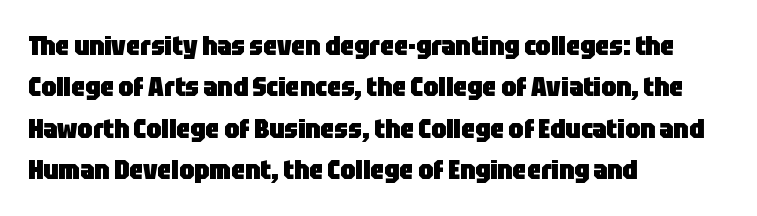
{"italic": "no", "bold": "yes", "underline": "no", "align": "left", "line_spacing": "normal", "line_spacing_ratio": 1.53, "letter_spacing": "normal", "letter_spacing_em": 0.0, "glyph_px": 27}
